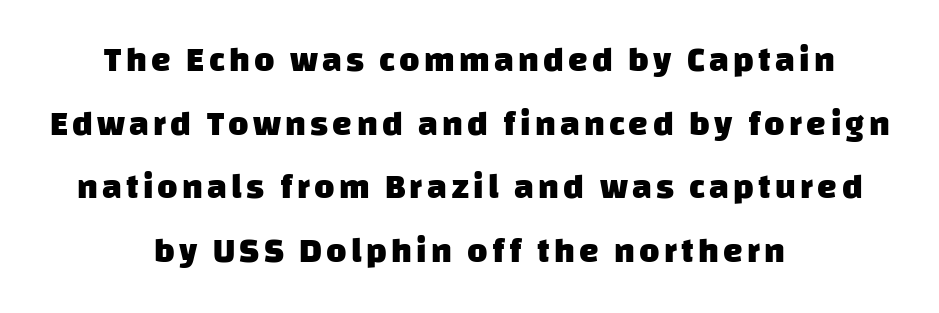
The image shows 35 px heavy sans-serif type; set centered, line spacing 1.82x, not underlined; low stroke contrast and a large x-height.
